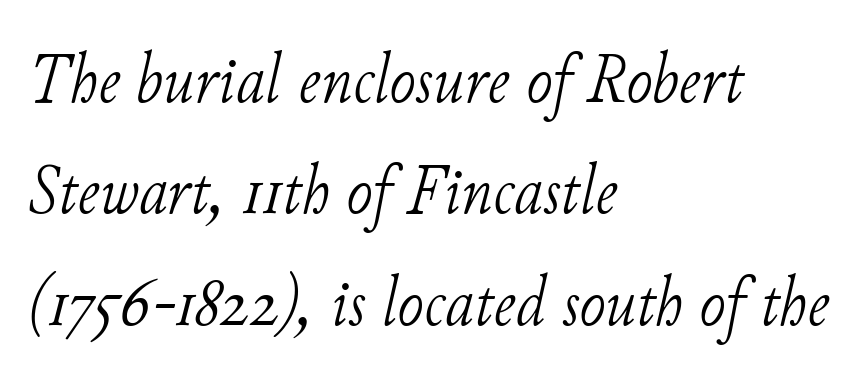
Regarding leading, the lines here are spaced in the standard way. These glyphs show unthickened strokes, regular width or finer. Reading down the block, your eye returns to a fixed left position each line. No word sits above an underline.
